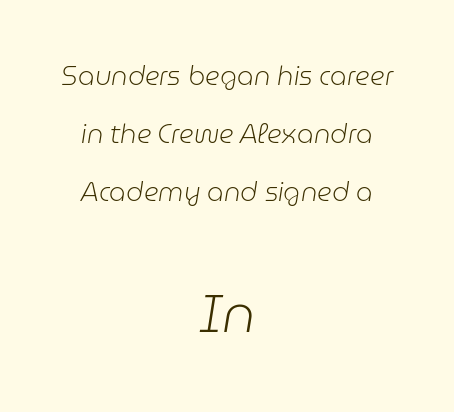
Q: Is the text bold? A: No.
Q: Is the text italic (slanted)? A: Yes, it leans right by about 9 degrees.
Q: Is the text underlined? A: No.
Q: How is the paragraph aligned? A: Centered.
Q: Is the spacing between letters normal or unusually wide? A: Normal.
Q: Is the spacing between lines tight, normal or loose? A: Loose.
Q: Which block of text is set in a larger size, the first (top) or the second (bottom)? A: The second (bottom) one.
Q: Width (condensed, normal, or wide)? A: Normal.
Q: Stroke contrast? A: Low.
Q: x-height? A: Medium.
Q: Monospaced? A: No.
